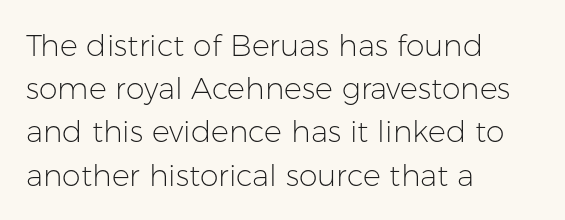
{"serif": "no", "italic": "no", "bold": "no", "weight": "light", "width": "normal", "stroke_contrast": "low", "x_height": "medium", "monospaced": "no", "underline": "no", "align": "left", "line_spacing": "normal", "line_spacing_ratio": 1.44, "letter_spacing": "normal", "letter_spacing_em": 0.0, "glyph_px": 30}
